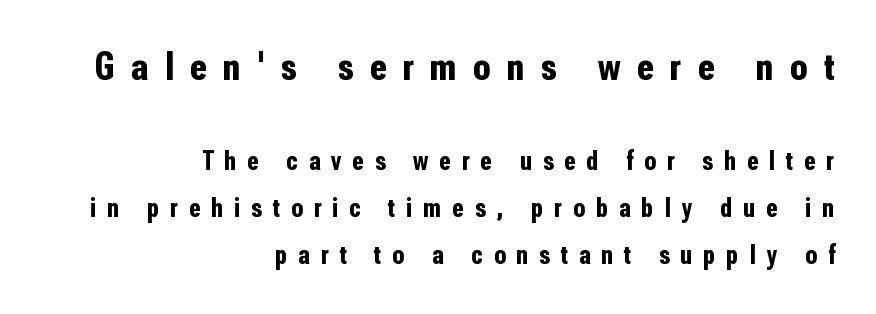
The image shows 40 px bold, condensed sans-serif type, upright; set right-aligned, line spacing 1.75x, unusually wide letter spacing (+0.41 em), not underlined; the first (top) block is 1.48x larger; low stroke contrast and a medium x-height.
